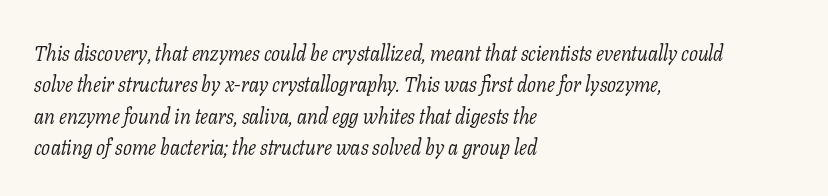
Q: Is the text bold? A: No.
Q: Is the text italic (slanted)? A: Yes, it leans right by about 11 degrees.
Q: Is the text underlined? A: No.
Q: How is the paragraph aligned? A: Left-aligned.
Q: Is the spacing between letters normal or unusually wide? A: Normal.
Q: Is the spacing between lines tight, normal or loose? A: Normal.
